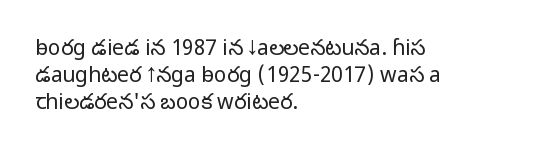
The passage shown is not underscored anywhere. Summary of vertical rhythm: regular, with standard interline spacing. The rag falls on the right side of this text block. Notice how the stems are strictly vertical — no italics here. Vertical stems look standard width or narrower in stroke.
